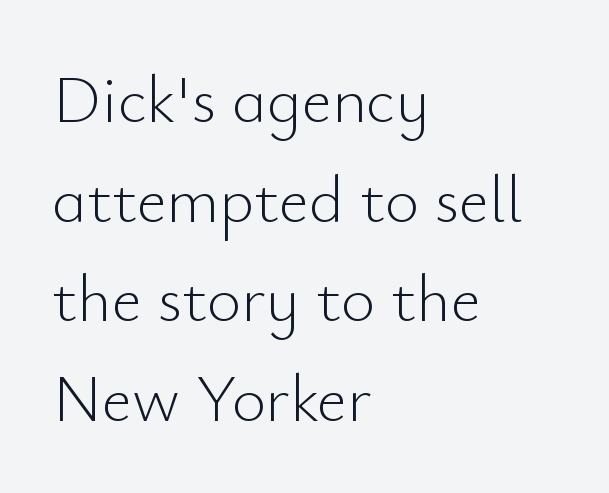
Q: Is the text bold? A: No.
Q: Is the text italic (slanted)? A: No, it is upright.
Q: Is the typeface a serif or a sans-serif typeface? A: Sans-serif.
Q: Is the text underlined? A: No.
Q: How is the paragraph aligned? A: Left-aligned.
Q: Is the spacing between letters normal or unusually wide? A: Normal.
Q: Is the spacing between lines tight, normal or loose? A: Normal.
Q: Width (condensed, normal, or wide)? A: Normal.
Q: Stroke contrast? A: Low.
Q: x-height? A: Small.
Q: Monospaced? A: No.
